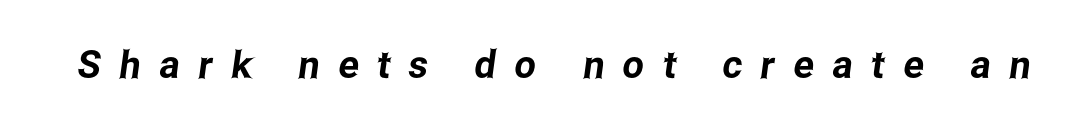
{"serif": "no", "width": "condensed", "stroke_contrast": "low", "x_height": "medium", "monospaced": "no", "underline": "no", "letter_spacing": "wide", "letter_spacing_em": 0.49, "glyph_px": 38}
